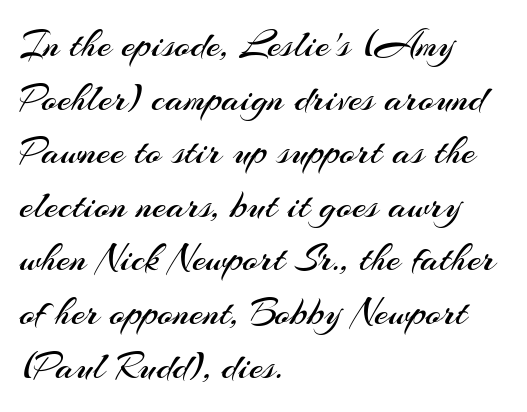
Q: Is the text bold? A: No.
Q: Is the text italic (slanted)? A: Yes.
Q: Is the typeface a serif or a sans-serif typeface? A: Sans-serif.
Q: Is the text underlined? A: No.
Q: How is the paragraph aligned? A: Left-aligned.
Q: Is the spacing between letters normal or unusually wide? A: Normal.
Q: Is the spacing between lines tight, normal or loose? A: Normal.
Q: Width (condensed, normal, or wide)? A: Normal.
Q: Stroke contrast? A: Medium.
Q: x-height? A: Small.
Q: Monospaced? A: No.
